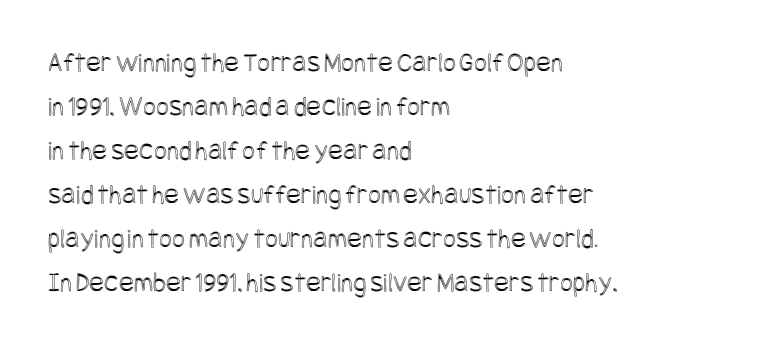
A classic flush-left, rag-right setting is used for this passage. Does the lettering tilt? It doesn't — this is upright. Notice how descenders clear the ascenders below comfortably — that's standard leading. Default kerning and tracking; the words read as compact shapes. Descenders are the only things crossing below the line.
